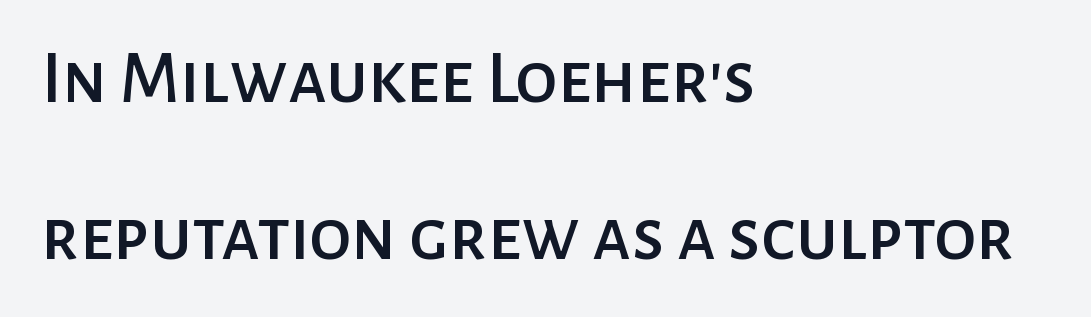
Descenders are the only things crossing below the line. The rendering uses a large line-height, opening up the rows. The paragraph shown leans on its left margin. This sample uses an upright cut, with every glyph sitting square on the baseline. Each letter keeps its own natural width here, so spacing adapts to shape.
